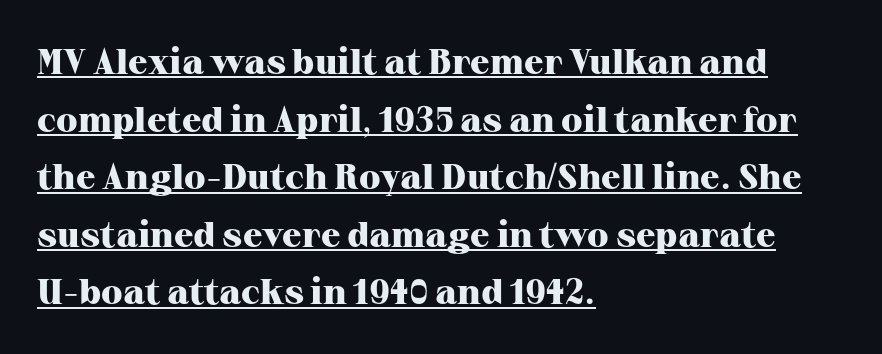
The image shows 36 px heavy serif type, upright; set left-aligned, normal line spacing (1.6x), normal letter spacing, underlined; high stroke contrast and a medium x-height.
